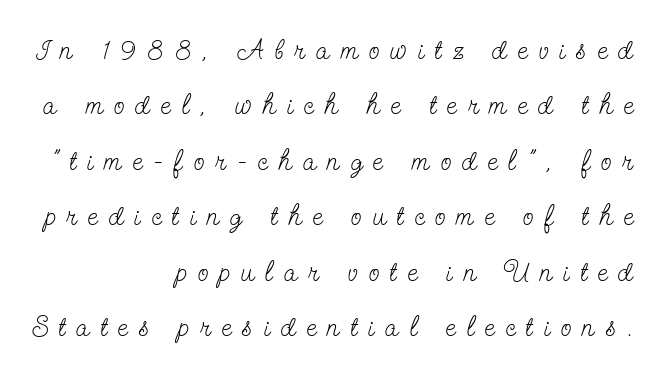
The face used here is proportionally spaced, like ordinary book or web type. No heavy texture on the line: the type isn't bold. One glance says open: line gaps are wider than usual. Where is the straight margin? On the right.
